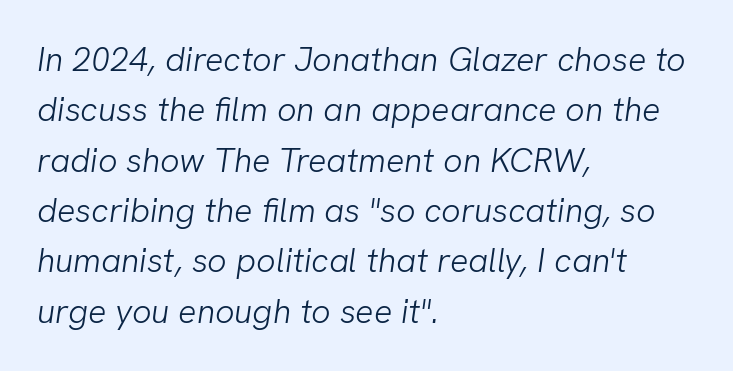
The image shows 34 px light sans-serif type; set left-aligned, normal line spacing (1.48x), normal letter spacing, not underlined; low stroke contrast and a medium x-height.
